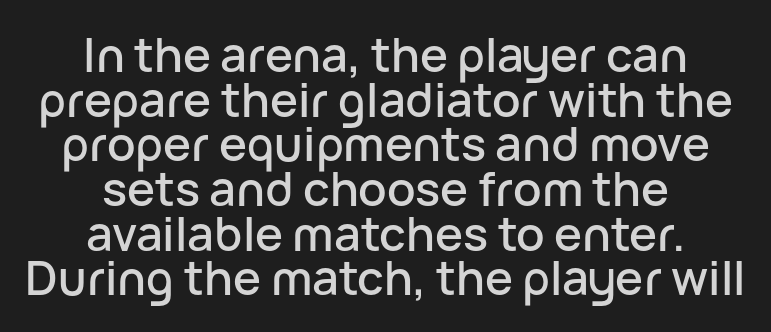
This sample uses a sans-serif face. These lines huddle together more closely than default settings would place them. There is no visible air inserted between adjacent glyphs. Visually the block forms a symmetrical silhouette, jagged on both flanks.
